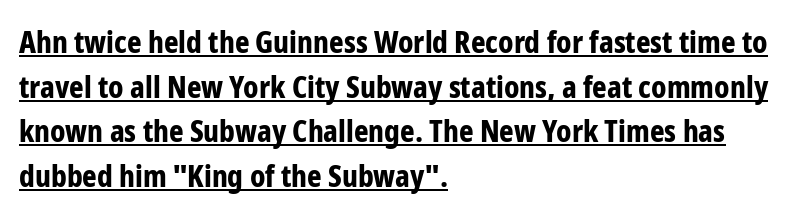
Q: Is the text bold? A: Yes.
Q: Is the text italic (slanted)? A: No, it is upright.
Q: Is the typeface a serif or a sans-serif typeface? A: Sans-serif.
Q: Is the text underlined? A: Yes.
Q: How is the paragraph aligned? A: Left-aligned.
Q: Is the spacing between letters normal or unusually wide? A: Normal.
Q: Is the spacing between lines tight, normal or loose? A: Normal.
Q: Width (condensed, normal, or wide)? A: Condensed.
Q: Stroke contrast? A: Low.
Q: x-height? A: Medium.
Q: Monospaced? A: No.
